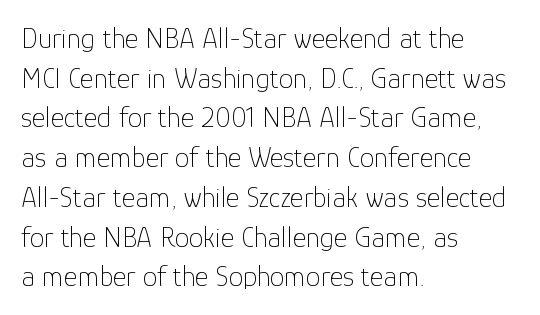
{"serif": "no", "italic": "no", "bold": "no", "weight": "thin", "width": "normal", "stroke_contrast": "low", "x_height": "medium", "monospaced": "no", "underline": "no", "align": "left", "line_spacing": "normal", "line_spacing_ratio": 1.37, "letter_spacing": "normal", "letter_spacing_em": 0.0, "glyph_px": 29}
